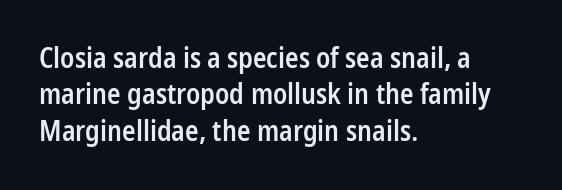
{"serif": "no", "italic": "no", "bold": "semi", "weight": "semibold", "width": "condensed", "stroke_contrast": "low", "x_height": "medium", "monospaced": "no", "underline": "no", "align": "left", "line_spacing": "normal", "line_spacing_ratio": 1.3, "letter_spacing": "normal", "letter_spacing_em": 0.0, "glyph_px": 28}
